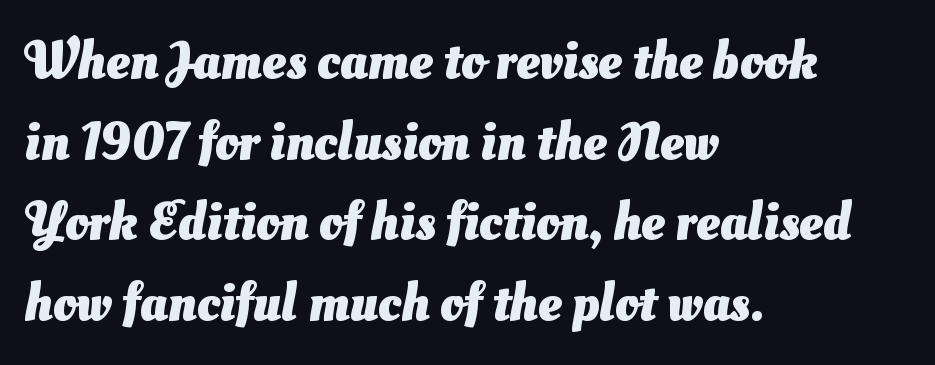
Q: Is the text bold? A: Yes.
Q: Is the typeface a serif or a sans-serif typeface? A: Sans-serif.
Q: Is the text underlined? A: No.
Q: How is the paragraph aligned? A: Left-aligned.
Q: Is the spacing between letters normal or unusually wide? A: Normal.
Q: Is the spacing between lines tight, normal or loose? A: Normal.
Q: Width (condensed, normal, or wide)? A: Normal.
Q: Stroke contrast? A: Medium.
Q: x-height? A: Small.
Q: Monospaced? A: No.
